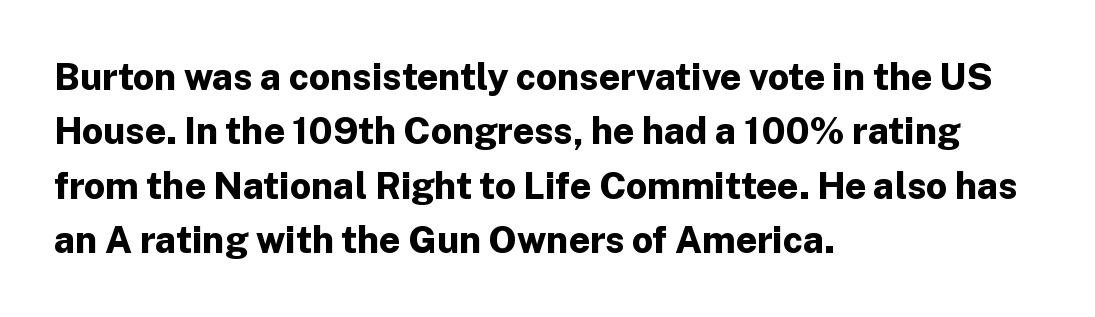
Spacing verdict: proportional, widths tailored to each character. A typesetter would call this zero additional tracking. How heavy is the stroke? Heavy — this is a bold. Compared with a centered layout, this one pins lines to the left instead.
